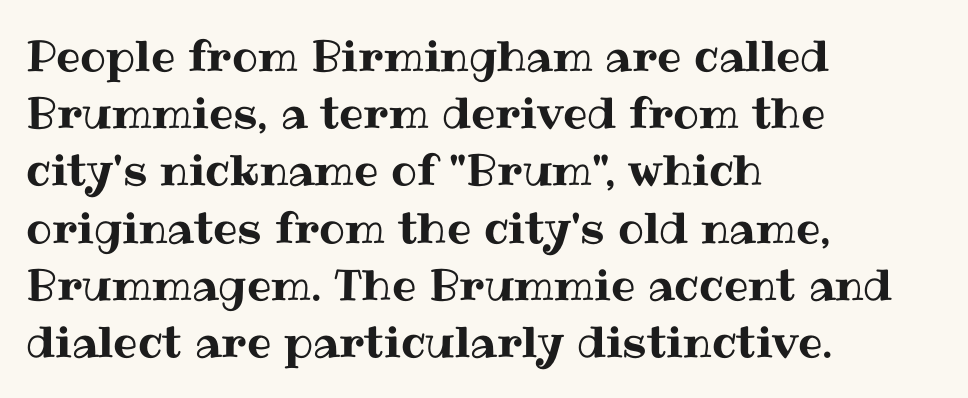
Q: Is the text italic (slanted)? A: No, it is upright.
Q: Is the text underlined? A: No.
Q: How is the paragraph aligned? A: Left-aligned.
Q: Is the spacing between letters normal or unusually wide? A: Normal.
Q: Is the spacing between lines tight, normal or loose? A: Normal.
Q: Width (condensed, normal, or wide)? A: Normal.
Q: Stroke contrast? A: Medium.
Q: x-height? A: Medium.
Q: Monospaced? A: No.
